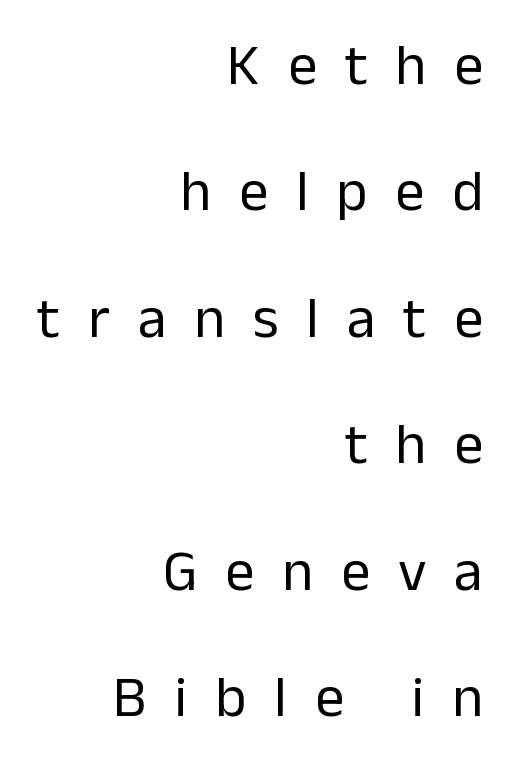
Notice the wide empty band between every row — that's loose leading. Here the designer chose a conventional face with non-uniform glyph widths. The characters are drawn with everyday or finer stroke widths. Underlining? Definitely not there. Does extra space separate the letters? Yes, quite a lot of it. This is the regular roman posture of the typeface.
